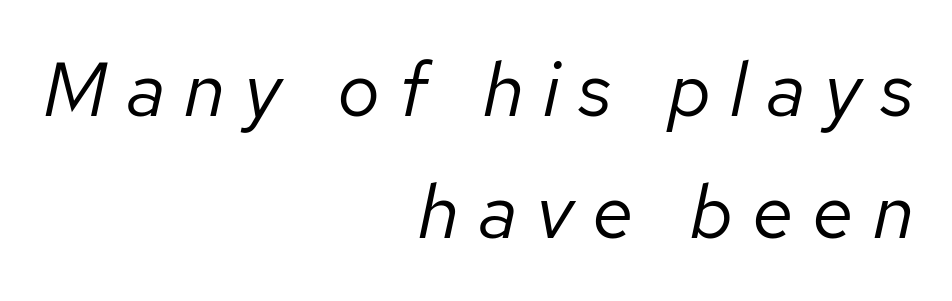
{"italic": "yes", "lean": "right", "slant_degrees": 12, "bold": "no", "weight": "regular", "width": "normal", "stroke_contrast": "low", "x_height": "medium", "monospaced": "no", "underline": "no", "align": "right", "line_spacing": "normal", "line_spacing_ratio": 1.61, "letter_spacing": "wide", "letter_spacing_em": 0.25, "glyph_px": 76}
